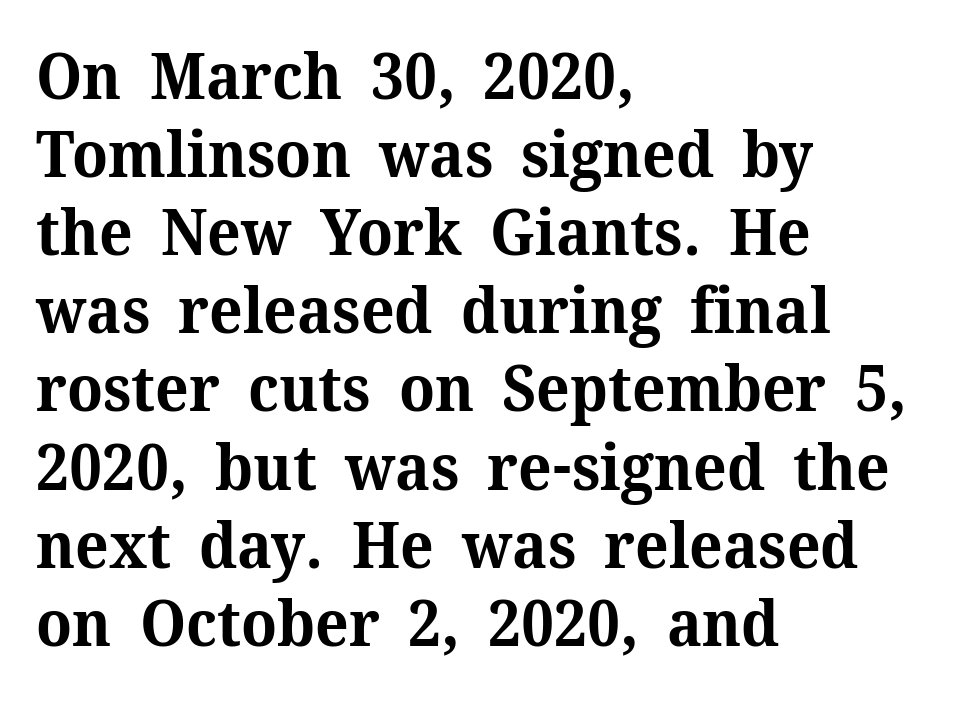
{"serif": "yes", "italic": "no", "bold": "yes", "weight": "bold", "width": "normal", "stroke_contrast": "medium", "x_height": "medium", "monospaced": "no", "underline": "no", "align": "left", "line_spacing_ratio": 1.24, "letter_spacing": "normal", "letter_spacing_em": 0.0, "glyph_px": 63}
